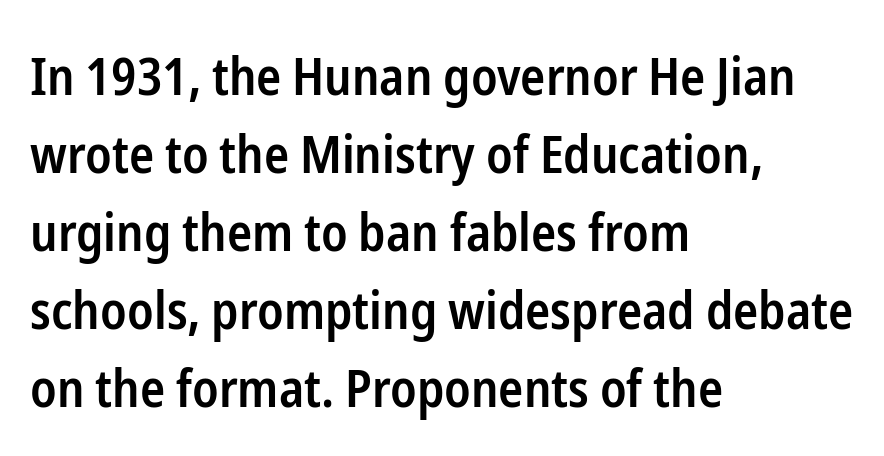
Check under the words: just untouched page. Posture: straight, roman, zero tilt. This sample uses a sans-serif face. The font is running at a semibold setting, under full bold. Letter spacing: default. Note the varied advance widths — an 'i' is clearly narrower than an 'm'.
